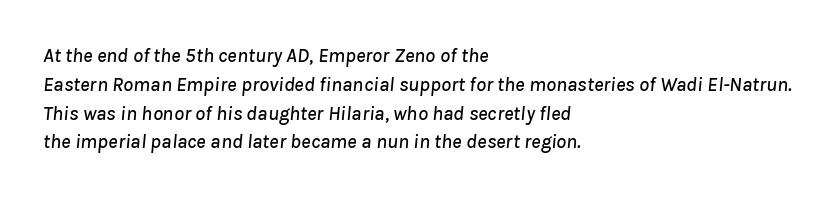
{"italic": "yes", "lean": "right", "slant_degrees": 8, "underline": "no", "align": "left", "line_spacing": "normal", "line_spacing_ratio": 1.44, "letter_spacing": "normal", "letter_spacing_em": 0.0, "glyph_px": 20}
